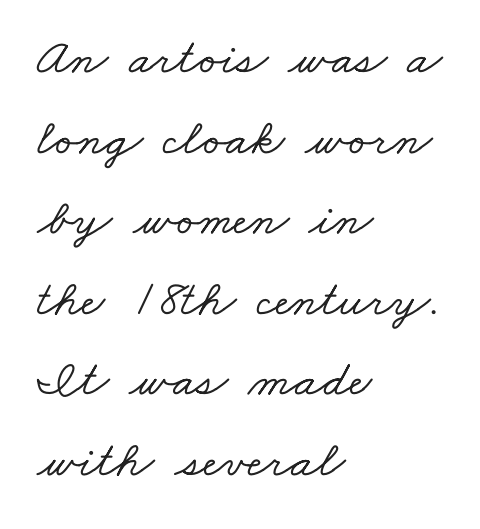
{"serif": "yes", "width": "wide", "stroke_contrast": "low", "x_height": "small", "monospaced": "no", "underline": "no", "align": "left", "line_spacing": "normal", "line_spacing_ratio": 1.58, "letter_spacing": "normal", "letter_spacing_em": 0.0, "glyph_px": 51}
